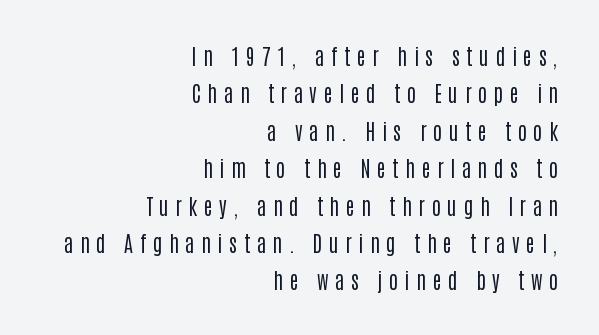
The image shows 21 px text type, upright; set right-aligned, line spacing 1.78x, unusually wide letter spacing (+0.32 em), not underlined.
